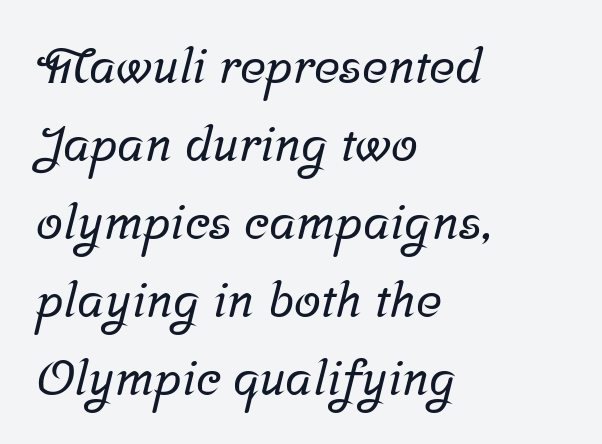
Q: Is the text underlined? A: No.
Q: How is the paragraph aligned? A: Left-aligned.
Q: Is the spacing between letters normal or unusually wide? A: Normal.
Q: Is the spacing between lines tight, normal or loose? A: Normal.
Q: Width (condensed, normal, or wide)? A: Normal.
Q: Stroke contrast? A: Low.
Q: x-height? A: Medium.
Q: Monospaced? A: No.
